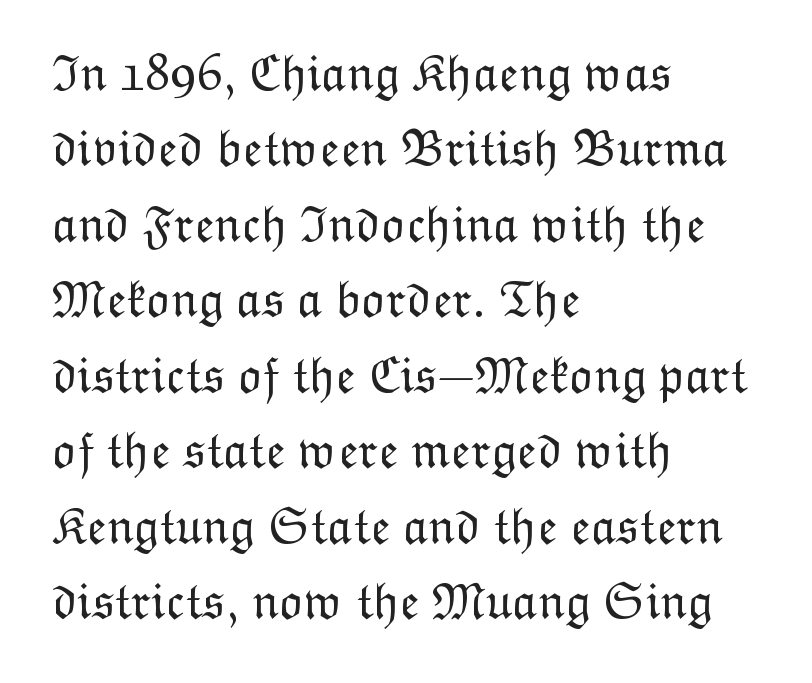
{"italic": "no", "bold": "no", "weight": "light", "width": "normal", "stroke_contrast": "low", "x_height": "medium", "monospaced": "no", "underline": "no", "align": "left", "line_spacing": "normal", "line_spacing_ratio": 1.48, "letter_spacing": "normal", "letter_spacing_em": 0.0, "glyph_px": 51}
